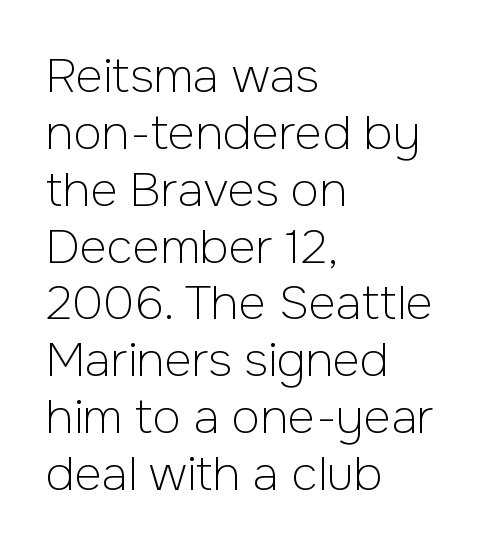
The rendering shows plain stroke endings on the letterforms — a sans-serif design. Tracking here is standard; glyphs follow each other at the usual distance. Think of a printed novel: that variable character pitch is what you see here. Each stroke keeps to a modest, everyday thickness or less.
